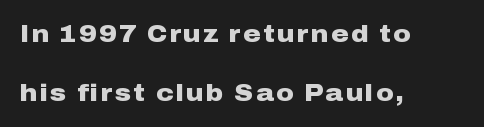
Q: Is the text bold? A: Yes.
Q: Is the text italic (slanted)? A: No, it is upright.
Q: Is the text underlined? A: No.
Q: How is the paragraph aligned? A: Left-aligned.
Q: Is the spacing between lines tight, normal or loose? A: Loose.
